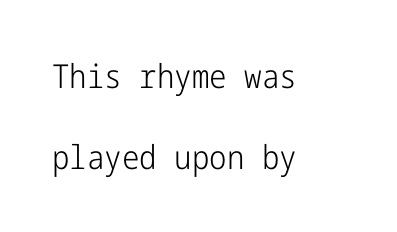
The image shows 33 px light, condensed sans-serif type, upright; set left-aligned, loose line spacing (2.46x), normal letter spacing, not underlined; low stroke contrast and a medium x-height.
